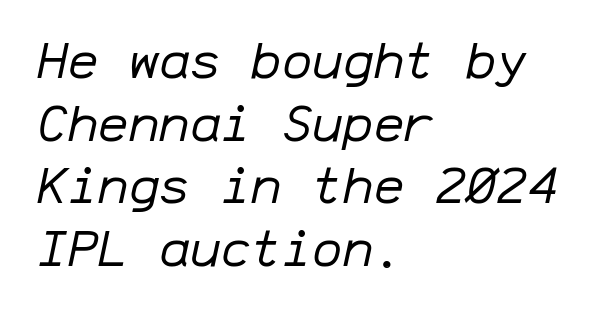
A typesetter would call this monospace, since all characters share one set width. This is oblique type, the kind used for emphasis or titles. Nothing heavy about these letters — not bold at all. Just letters on the line, the space beneath them empty. Between one letter and the next there's only the usual sliver of space. The passage is arranged the way most books set body copy — flush left.
